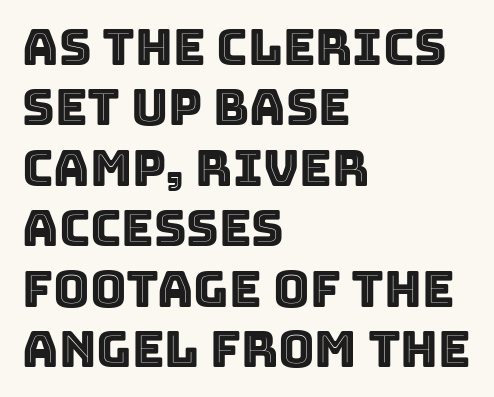
This rendering features lettering with no underline. Horizontally, the lines are justified to the leading edge only. The face used here is rendered with its standard letterfit. No italicization has been applied; the sample stays upright. The face used here is proportionally spaced, like ordinary book or web type.
